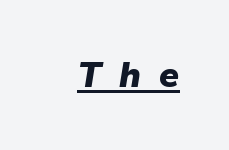
{"italic": "yes", "lean": "right", "slant_degrees": 9, "bold": "yes", "weight": "heavy", "width": "normal", "stroke_contrast": "low", "x_height": "medium", "monospaced": "no", "underline": "yes", "letter_spacing": "wide", "letter_spacing_em": 0.5, "glyph_px": 36}
